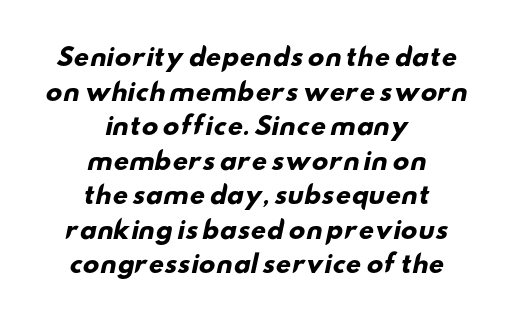
Q: Is the text bold? A: Yes.
Q: Is the text underlined? A: No.
Q: How is the paragraph aligned? A: Centered.
Q: Is the spacing between letters normal or unusually wide? A: Normal.
Q: Is the spacing between lines tight, normal or loose? A: Normal.
